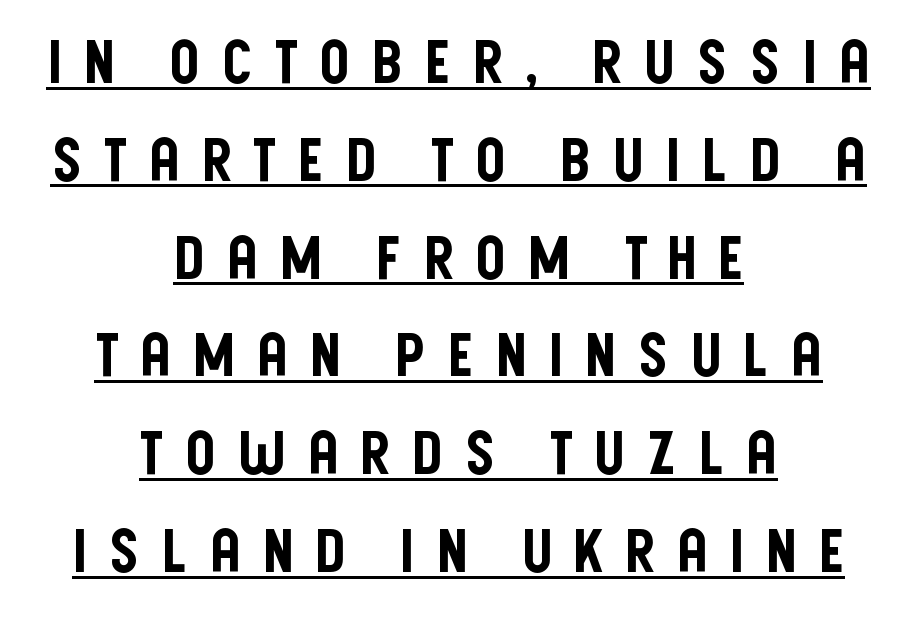
Leading: standard. Short and long lines alike share a common midpoint. Spacing between characters has been opened up far beyond the box default. Underline: present. Are there feet on the stems? There aren't — it's a sans.
